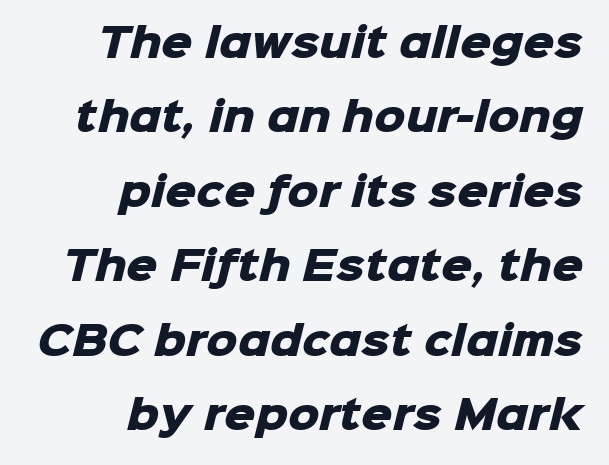
The image shows 39 px heavy sans-serif type; set right-aligned, loose line spacing (1.91x), normal letter spacing, not underlined; low stroke contrast and a medium x-height.
